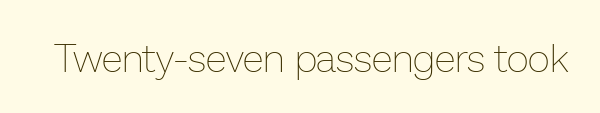
The image shows 39 px thin type, upright; set normal letter spacing, not underlined; low stroke contrast and a medium x-height.
